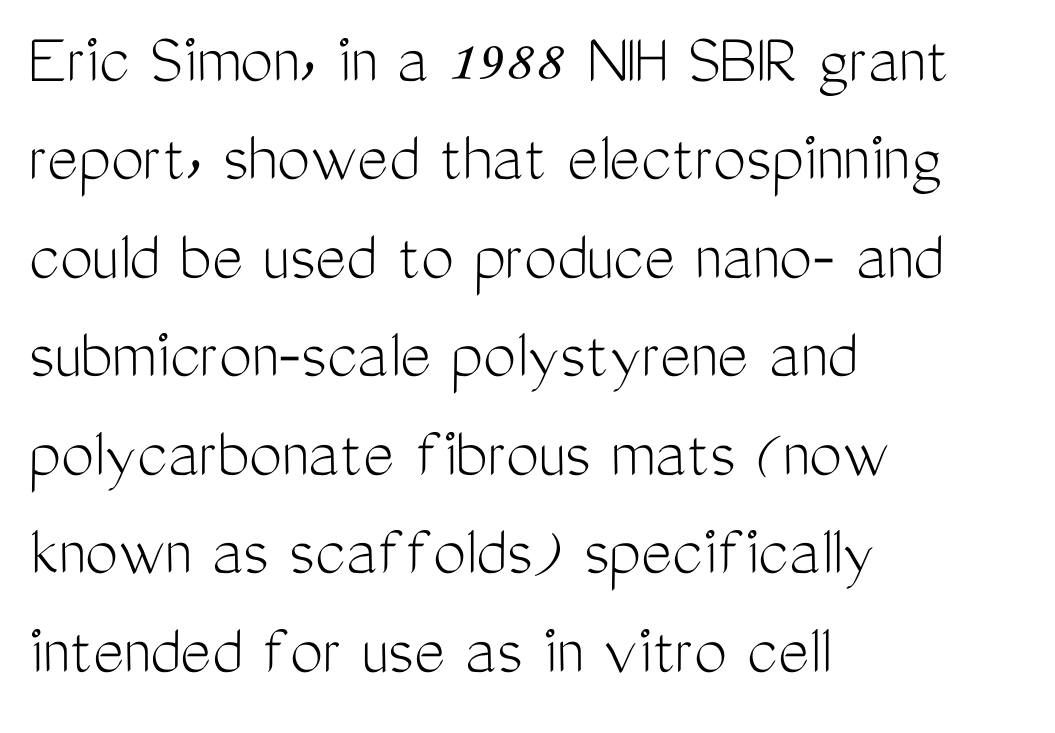
Rendered with straight, roman letterforms. To sum up the face: it is a sans, with no serifs. The letters sit at their default tracking, neither squeezed nor spread. Students, observe: this is what conventionally led text looks like. The weight would be labelled regular, book, light, or lighter still. Quick note: underline off.
